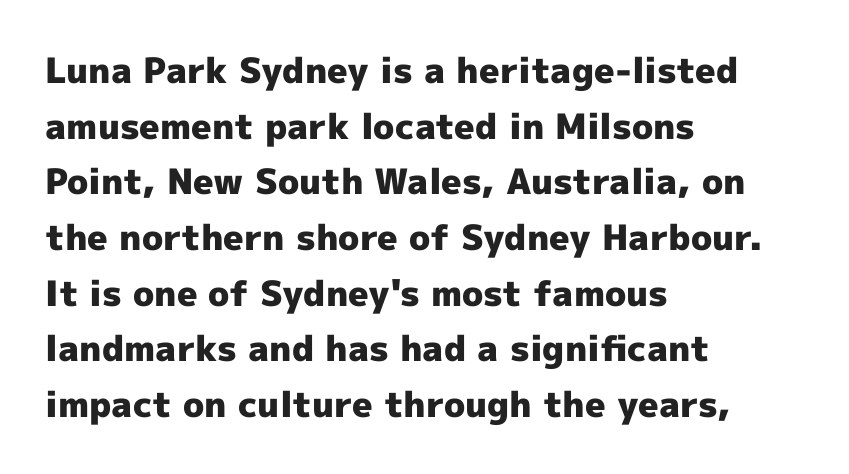
Q: Is the text bold? A: Yes.
Q: Is the text italic (slanted)? A: No, it is upright.
Q: Is the typeface a serif or a sans-serif typeface? A: Sans-serif.
Q: Is the text underlined? A: No.
Q: How is the paragraph aligned? A: Left-aligned.
Q: Is the spacing between letters normal or unusually wide? A: Normal.
Q: Is the spacing between lines tight, normal or loose? A: Normal.
Q: Width (condensed, normal, or wide)? A: Normal.
Q: x-height? A: Medium.
Q: Monospaced? A: No.
